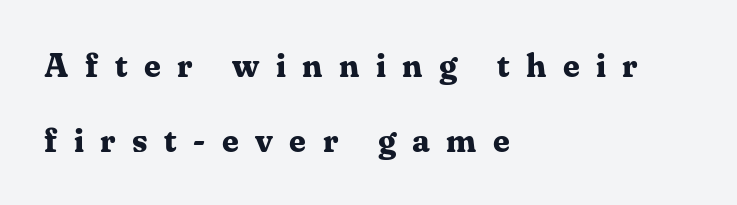
Leftover space on each line is placed entirely after the last word. Clear beneath every line of the passage. Emphasis by weight is at full strength: bold. Proportional: the letters do not fall into vertical columns. In terms of posture, this sample is upright. Little horizontal feet cap the strokes, marking this as serif type.
